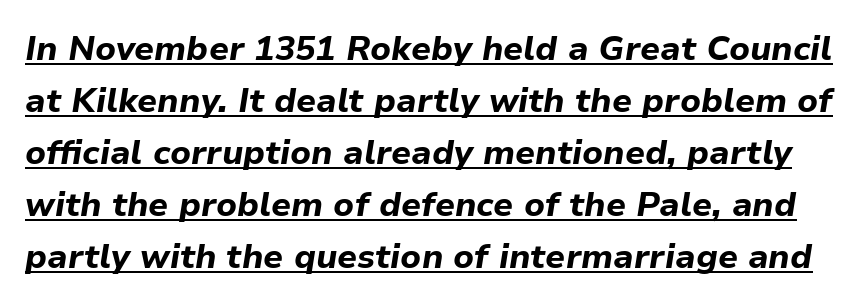
The image shows 34 px bold type, italic (leaning right); set normal line spacing (1.53x), normal letter spacing, underlined; low stroke contrast and a medium x-height.
